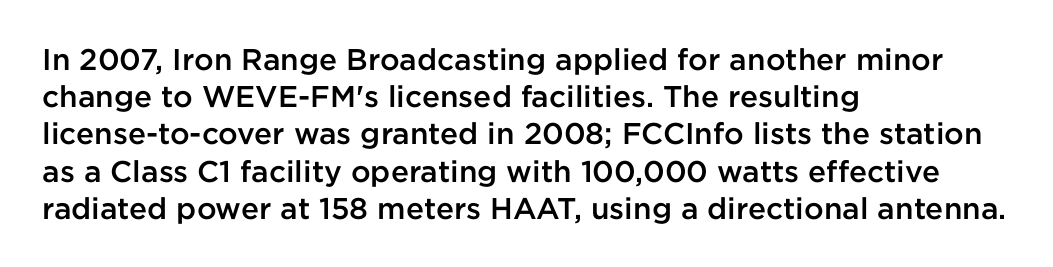
The image shows 30 px semibold sans-serif type, upright; set left-aligned, line spacing 1.24x, normal letter spacing, not underlined; low stroke contrast and a medium x-height.
